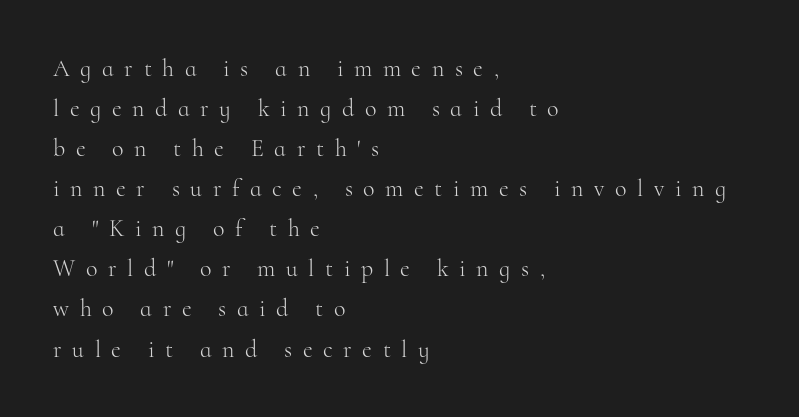
{"italic": "no", "bold": "no", "underline": "no", "align": "left", "line_spacing": "normal", "line_spacing_ratio": 1.67, "letter_spacing": "wide", "letter_spacing_em": 0.44, "glyph_px": 24}
